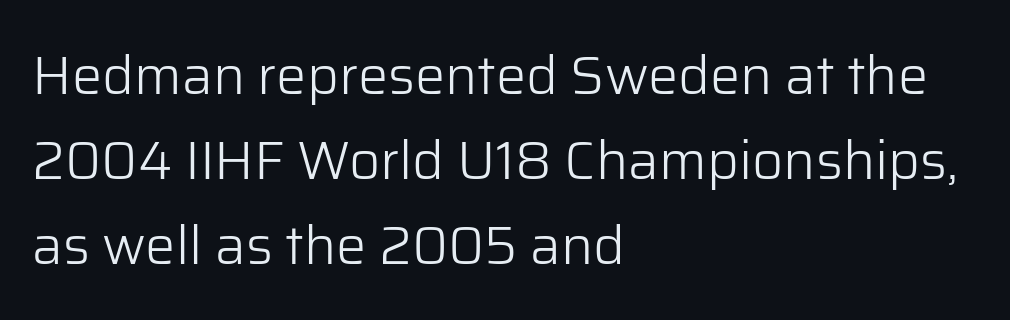
Q: Is the text bold? A: No.
Q: Is the text italic (slanted)? A: No, it is upright.
Q: Is the typeface a serif or a sans-serif typeface? A: Sans-serif.
Q: Is the text underlined? A: No.
Q: How is the paragraph aligned? A: Left-aligned.
Q: Is the spacing between letters normal or unusually wide? A: Normal.
Q: Is the spacing between lines tight, normal or loose? A: Normal.
Q: Width (condensed, normal, or wide)? A: Normal.
Q: Stroke contrast? A: Low.
Q: x-height? A: Medium.
Q: Monospaced? A: No.
